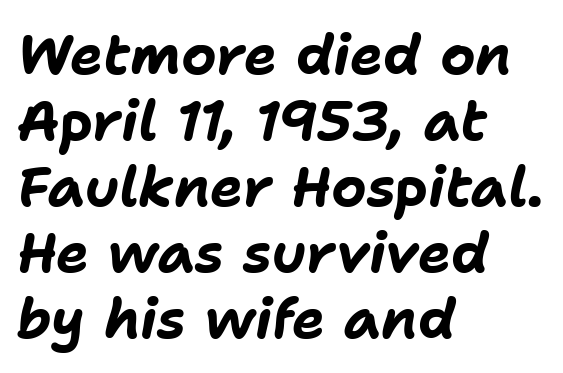
{"italic": "yes", "lean": "right", "slant_degrees": 11, "bold": "yes", "weight": "bold", "width": "normal", "stroke_contrast": "low", "x_height": "medium", "monospaced": "no", "underline": "no", "align": "left", "line_spacing_ratio": 1.2, "letter_spacing": "normal", "letter_spacing_em": 0.0, "glyph_px": 55}
